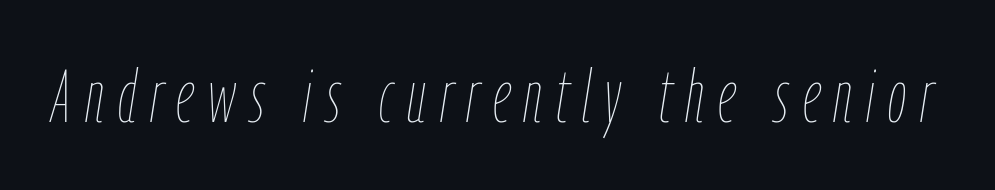
Q: Is the text bold? A: No.
Q: Is the text italic (slanted)? A: Yes, it leans right by about 9 degrees.
Q: Is the text underlined? A: No.
Q: Width (condensed, normal, or wide)? A: Condensed.
Q: Stroke contrast? A: Low.
Q: x-height? A: Medium.
Q: Monospaced? A: No.
